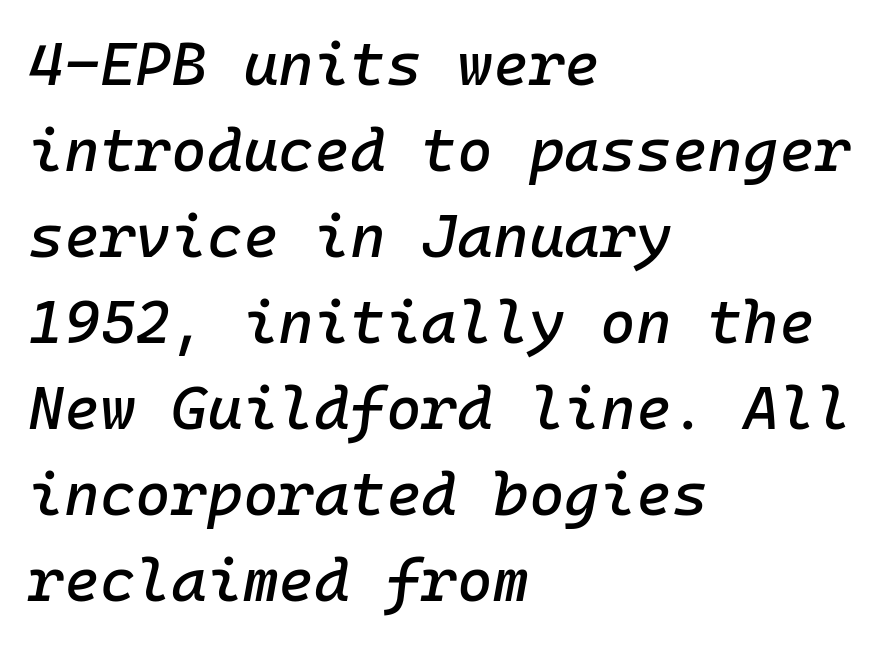
The image shows 61 px text type, italic (leaning right), monospaced; set left-aligned, normal line spacing (1.41x), normal letter spacing, not underlined; low stroke contrast and a medium x-height.
